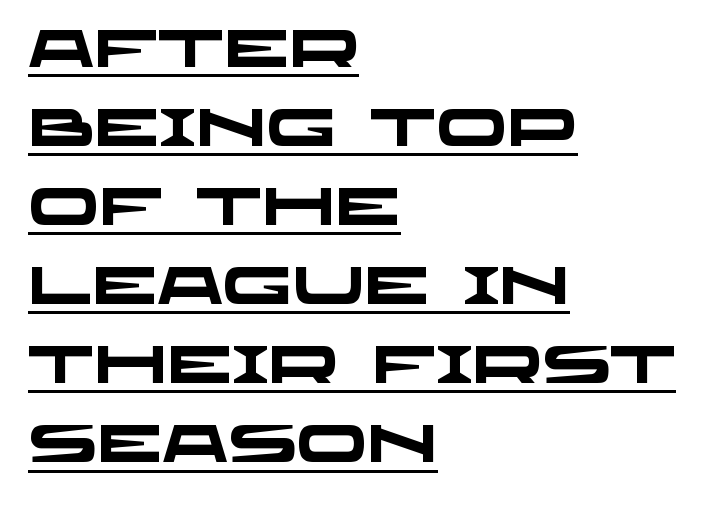
{"serif": "no", "bold": "yes", "weight": "heavy", "width": "wide", "stroke_contrast": "low", "x_height": "large", "monospaced": "no", "underline": "yes", "align": "left", "line_spacing": "normal", "line_spacing_ratio": 1.52, "letter_spacing": "normal", "letter_spacing_em": 0.0, "glyph_px": 52}
